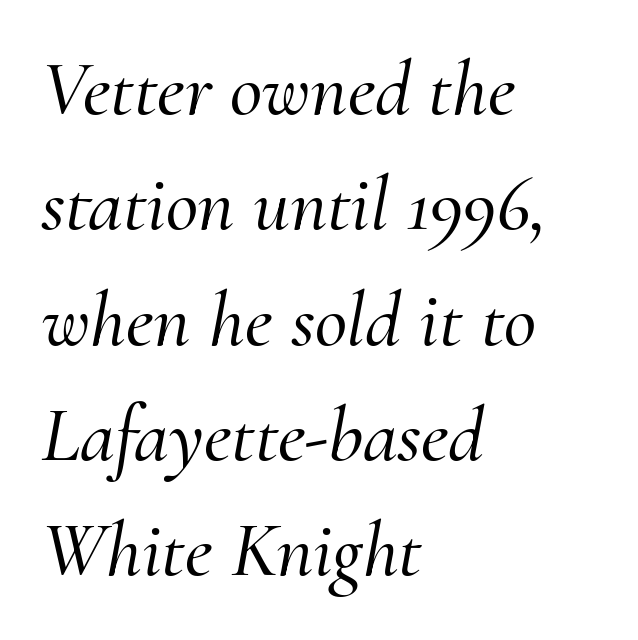
Q: Is the text italic (slanted)? A: Yes, it leans right by about 10 degrees.
Q: Is the typeface a serif or a sans-serif typeface? A: Serif.
Q: Is the text underlined? A: No.
Q: How is the paragraph aligned? A: Left-aligned.
Q: Is the spacing between letters normal or unusually wide? A: Normal.
Q: Is the spacing between lines tight, normal or loose? A: Normal.
Q: Width (condensed, normal, or wide)? A: Normal.
Q: Stroke contrast? A: Medium.
Q: x-height? A: Small.
Q: Monospaced? A: No.
